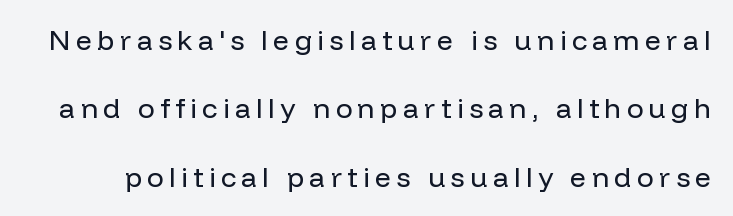
Q: Is the text bold? A: No.
Q: Is the text italic (slanted)? A: No, it is upright.
Q: Is the typeface a serif or a sans-serif typeface? A: Sans-serif.
Q: Is the text underlined? A: No.
Q: Is the spacing between lines tight, normal or loose? A: Loose.
Q: Width (condensed, normal, or wide)? A: Normal.
Q: Stroke contrast? A: Low.
Q: x-height? A: Medium.
Q: Monospaced? A: No.
